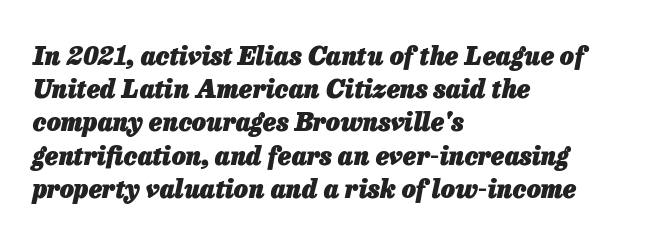
There's an unmistakable incline to the writing here. Pretty heavy lettering here — definitely bold. Honestly, there is no underline to notice here at all. Quick note: interline space is typical. The face used here is rendered with its standard letterfit. These lines stack with their left ends in a neat column.
